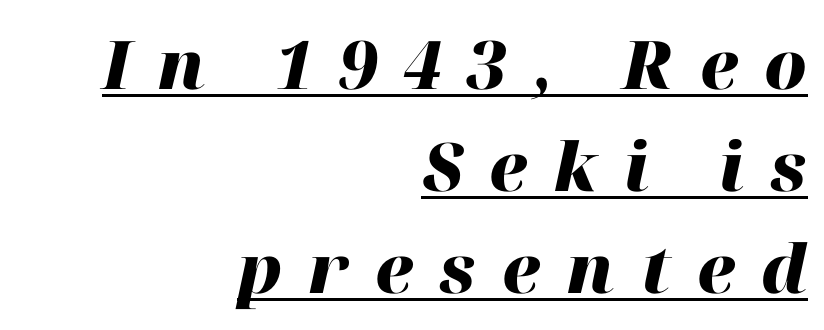
{"italic": "yes", "lean": "right", "slant_degrees": 12, "bold": "yes", "weight": "heavy", "width": "normal", "stroke_contrast": "high", "x_height": "medium", "monospaced": "no", "underline": "yes", "align": "right", "line_spacing": "normal", "line_spacing_ratio": 1.52, "letter_spacing": "wide", "letter_spacing_em": 0.39, "glyph_px": 67}
